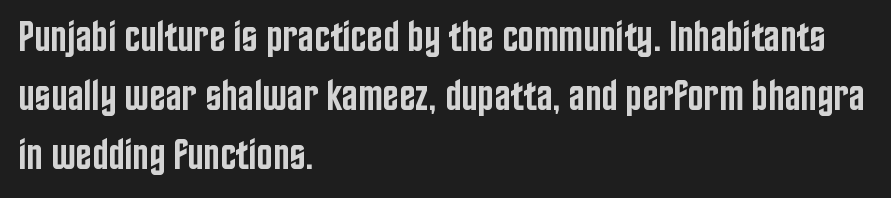
How would I describe the line gaps? Plain and ordinary. In terms of letterspacing, this is plain default setting. This rendering uses left alignment, leaving the right contour irregular. The letters advance in unequal steps, a hallmark of proportional type. The foot of each line stays bare and open. This is roman type, the default non-slanted kind.
